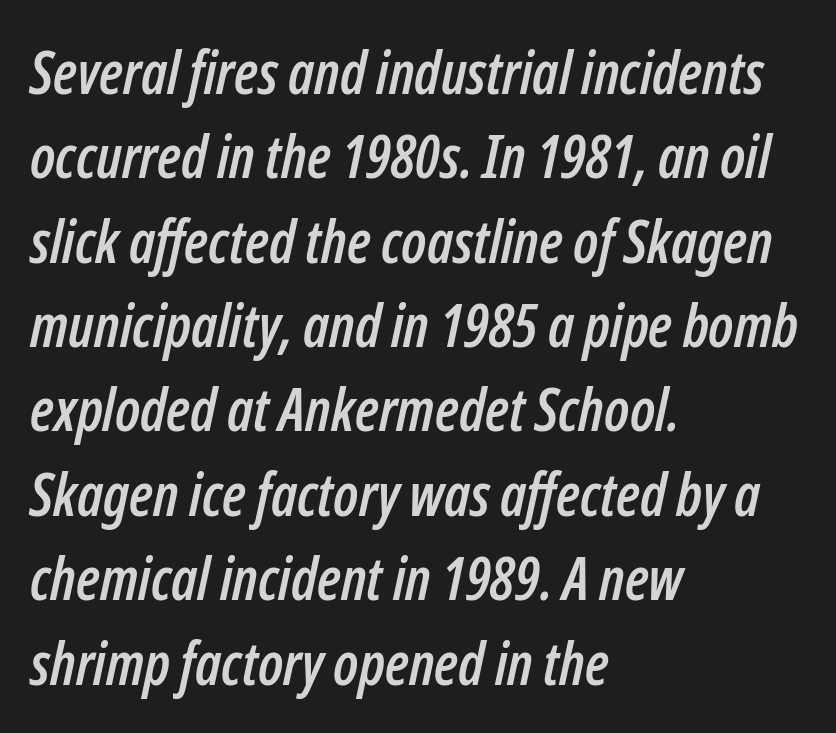
The image shows 59 px condensed type, italic (leaning right); set left-aligned, normal line spacing (1.43x), normal letter spacing, not underlined; low stroke contrast and a medium x-height.
